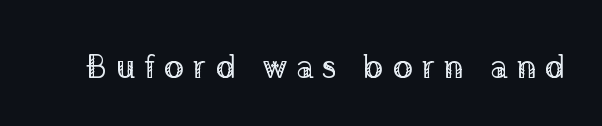
Q: Is the text bold? A: No.
Q: Is the text italic (slanted)? A: No, it is upright.
Q: Is the typeface a serif or a sans-serif typeface? A: Serif.
Q: Is the text underlined? A: No.
Q: Is the spacing between letters normal or unusually wide? A: Unusually wide.
Q: Width (condensed, normal, or wide)? A: Normal.
Q: Stroke contrast? A: Low.
Q: x-height? A: Medium.
Q: Monospaced? A: No.
